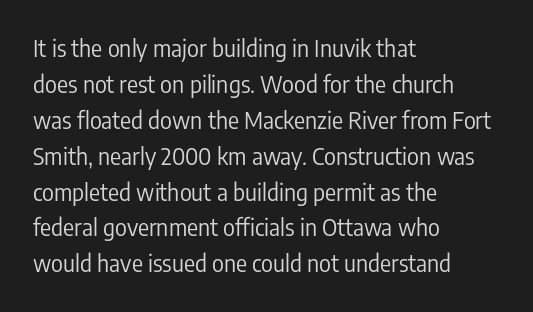
{"italic": "no", "bold": "no", "underline": "no", "align": "left", "line_spacing": "normal", "line_spacing_ratio": 1.56, "letter_spacing": "normal", "letter_spacing_em": 0.0, "glyph_px": 23}
